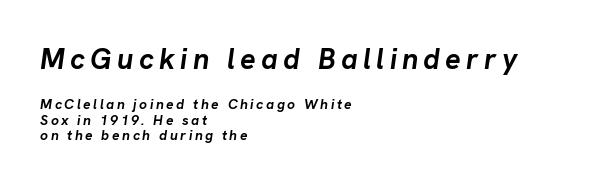
Horizontal alignment here is leftward, the default for most running prose. The lettering tilts uniformly, giving the passage an italic look. Clear beneath every line of the passage. The typesetting leans heavy: a genuine bold. Large over small — that's the arrangement of the two blocks here.
